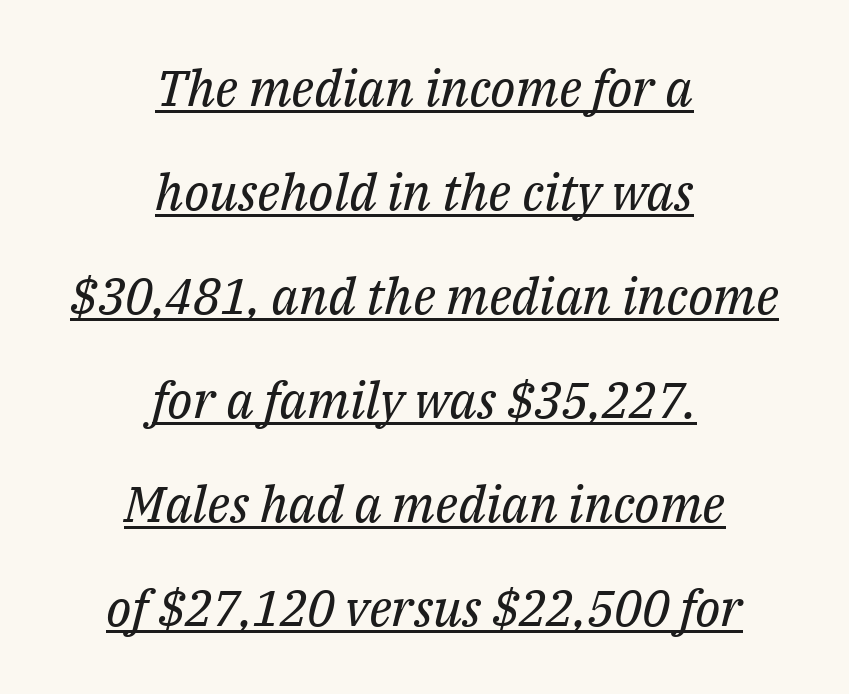
Q: Is the text bold? A: No.
Q: Is the text italic (slanted)? A: Yes, it leans right by about 14 degrees.
Q: Is the typeface a serif or a sans-serif typeface? A: Serif.
Q: Is the text underlined? A: Yes.
Q: How is the paragraph aligned? A: Centered.
Q: Is the spacing between letters normal or unusually wide? A: Normal.
Q: Is the spacing between lines tight, normal or loose? A: Loose.
Q: Width (condensed, normal, or wide)? A: Normal.
Q: Stroke contrast? A: Medium.
Q: x-height? A: Medium.
Q: Monospaced? A: No.
